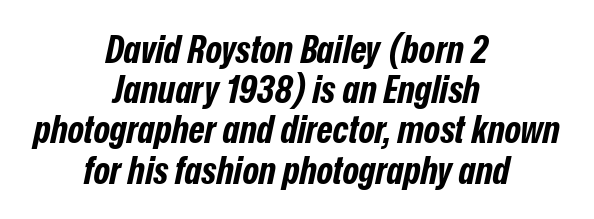
Q: Is the text bold? A: Yes.
Q: Is the text italic (slanted)? A: Yes, it leans right by about 12 degrees.
Q: Is the text underlined? A: No.
Q: How is the paragraph aligned? A: Centered.
Q: Is the spacing between letters normal or unusually wide? A: Normal.
Q: Is the spacing between lines tight, normal or loose? A: Tight.
Q: Width (condensed, normal, or wide)? A: Condensed.
Q: Stroke contrast? A: Low.
Q: x-height? A: Medium.
Q: Monospaced? A: No.
